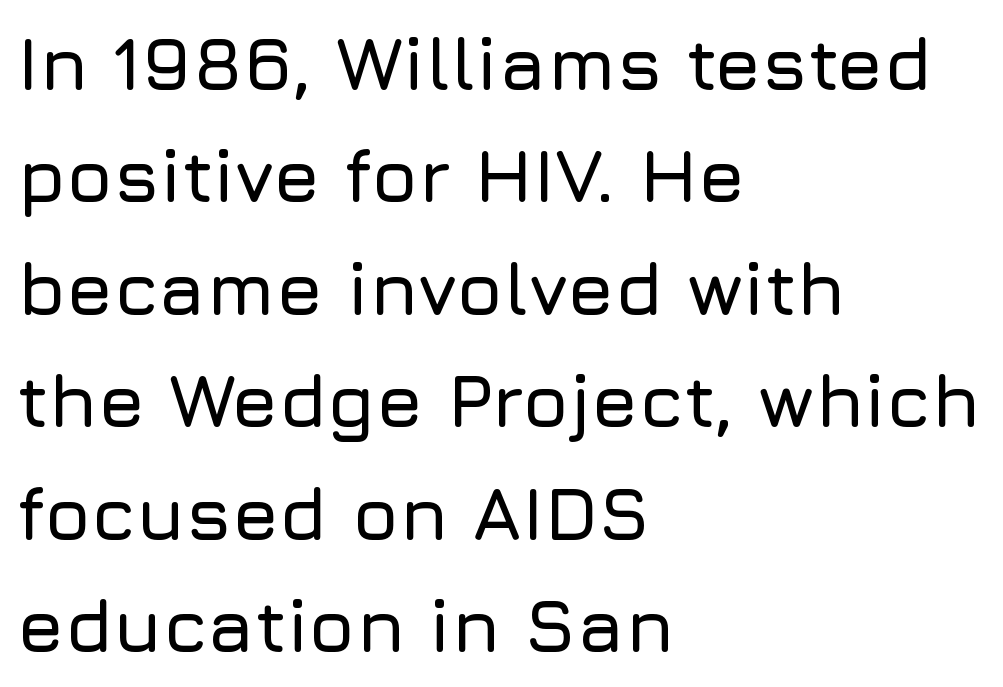
{"serif": "no", "italic": "no", "width": "normal", "stroke_contrast": "low", "x_height": "medium", "monospaced": "no", "underline": "no", "align": "left", "line_spacing": "normal", "line_spacing_ratio": 1.5, "letter_spacing": "normal", "letter_spacing_em": 0.0, "glyph_px": 75}
